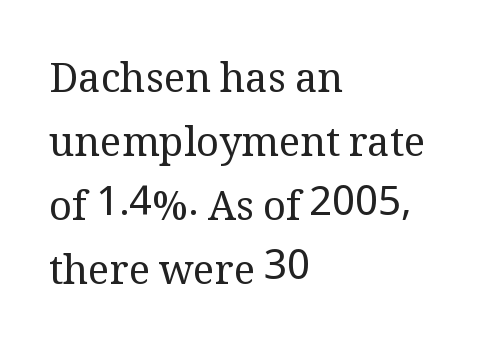
The image shows 40 px regular-weight serif type, upright; set left-aligned, normal line spacing (1.6x), normal letter spacing, not underlined; medium stroke contrast and a medium x-height.
